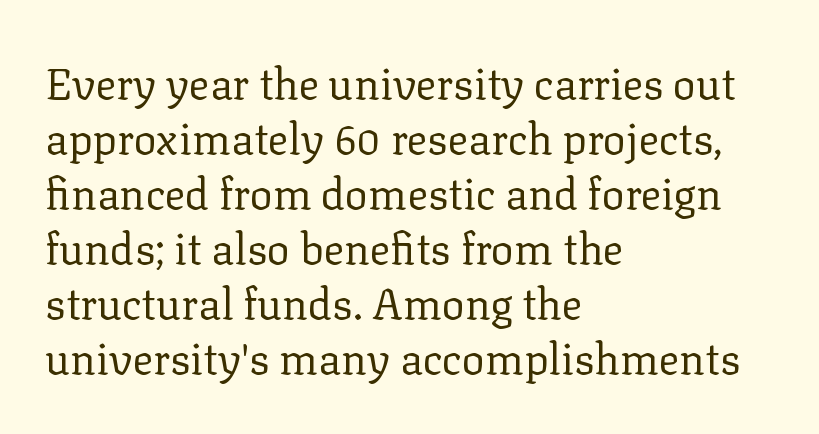
Q: Is the text bold? A: No.
Q: Is the text italic (slanted)? A: No, it is upright.
Q: Is the typeface a serif or a sans-serif typeface? A: Serif.
Q: Is the text underlined? A: No.
Q: How is the paragraph aligned? A: Left-aligned.
Q: Is the spacing between letters normal or unusually wide? A: Normal.
Q: Is the spacing between lines tight, normal or loose? A: Normal.
Q: Width (condensed, normal, or wide)? A: Normal.
Q: Stroke contrast? A: Low.
Q: x-height? A: Medium.
Q: Monospaced? A: No.
